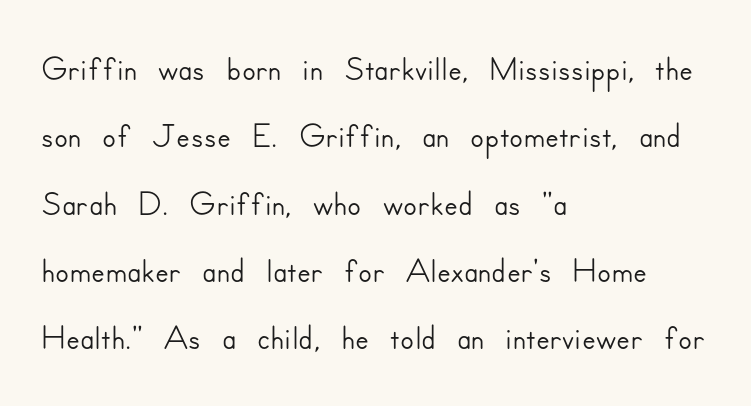
The image shows 51 px sans-serif type, upright; set left-aligned, normal line spacing (1.32x), normal letter spacing, not underlined; low stroke contrast and a small x-height.
